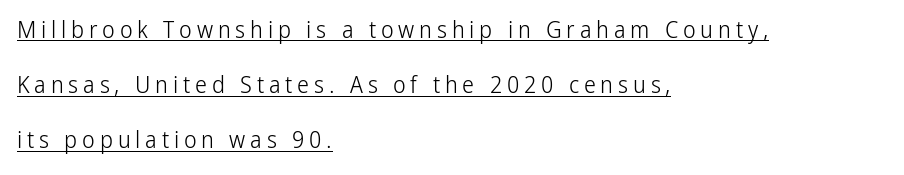
The image shows 24 px text type, upright; set left-aligned, loose line spacing (2.3x), unusually wide letter spacing (+0.2 em), underlined.
